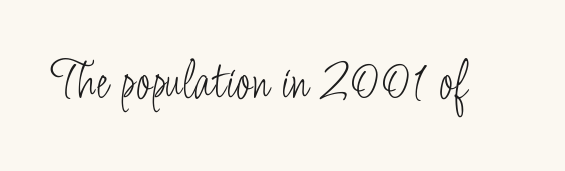
{"serif": "no", "bold": "no", "weight": "light", "width": "condensed", "stroke_contrast": "low", "x_height": "small", "monospaced": "no", "underline": "no", "letter_spacing": "normal", "letter_spacing_em": 0.0, "glyph_px": 55}
